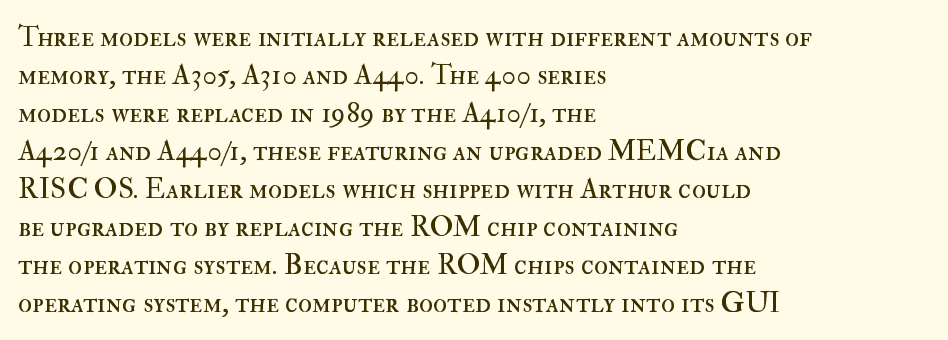
{"italic": "no", "bold": "no", "weight": "regular", "width": "normal", "stroke_contrast": "high", "x_height": "small", "monospaced": "no", "underline": "no", "align": "left", "line_spacing": "normal", "line_spacing_ratio": 1.31, "letter_spacing": "normal", "letter_spacing_em": 0.0, "glyph_px": 29}
